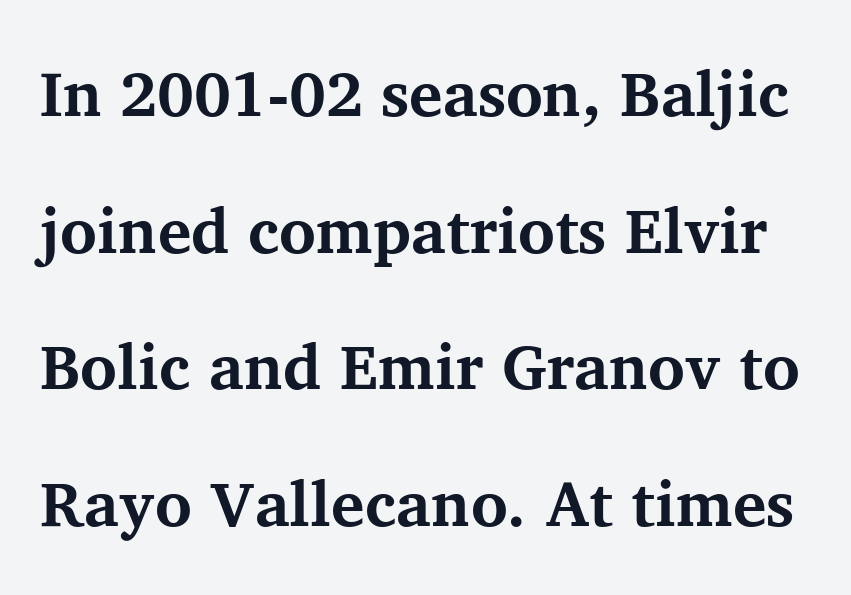
{"serif": "yes", "italic": "no", "bold": "yes", "weight": "bold", "width": "normal", "stroke_contrast": "medium", "x_height": "medium", "monospaced": "no", "underline": "no", "line_spacing": "loose", "line_spacing_ratio": 2.17, "letter_spacing": "normal", "letter_spacing_em": 0.0, "glyph_px": 63}
